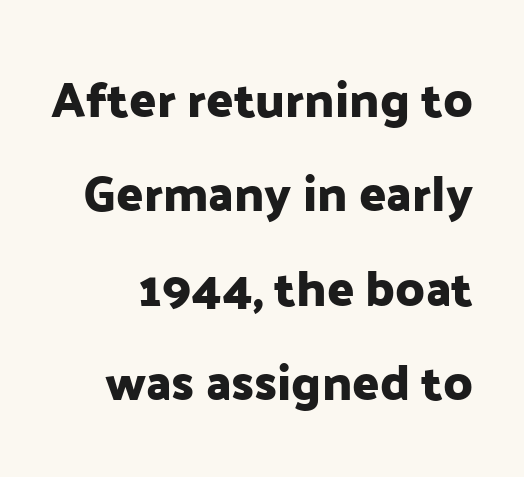
Character widths vary here, with narrow letters taking less room than wide ones. Characters follow at the spacing the type designer built in. Unlike italic type, these characters show no tilt at all. I'd call this a sans setting — the letters go barefoot. The string is rendered with underlining switched off.
